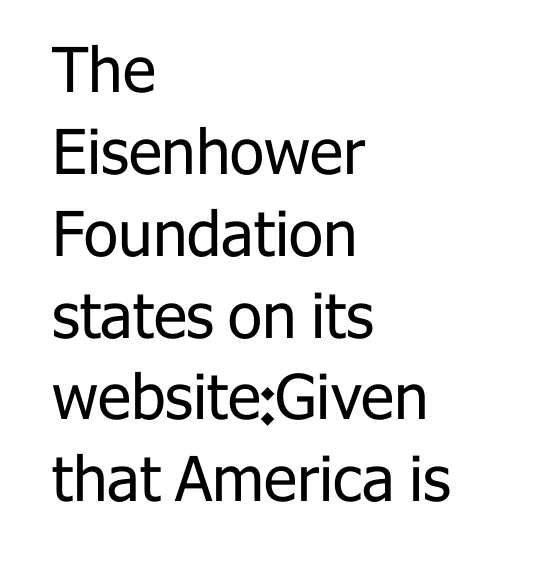
Q: Is the text bold? A: No.
Q: Is the text italic (slanted)? A: No, it is upright.
Q: Is the typeface a serif or a sans-serif typeface? A: Sans-serif.
Q: Is the text underlined? A: No.
Q: How is the paragraph aligned? A: Left-aligned.
Q: Is the spacing between letters normal or unusually wide? A: Normal.
Q: Is the spacing between lines tight, normal or loose? A: Normal.
Q: Width (condensed, normal, or wide)? A: Normal.
Q: Stroke contrast? A: Low.
Q: x-height? A: Medium.
Q: Monospaced? A: No.
